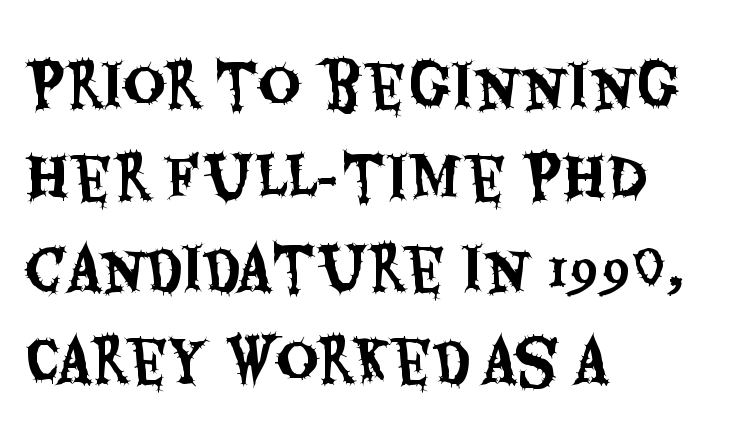
{"serif": "no", "italic": "no", "width": "condensed", "stroke_contrast": "medium", "x_height": "large", "monospaced": "no", "underline": "no", "align": "left", "line_spacing": "normal", "line_spacing_ratio": 1.58, "letter_spacing": "normal", "letter_spacing_em": 0.0, "glyph_px": 58}
